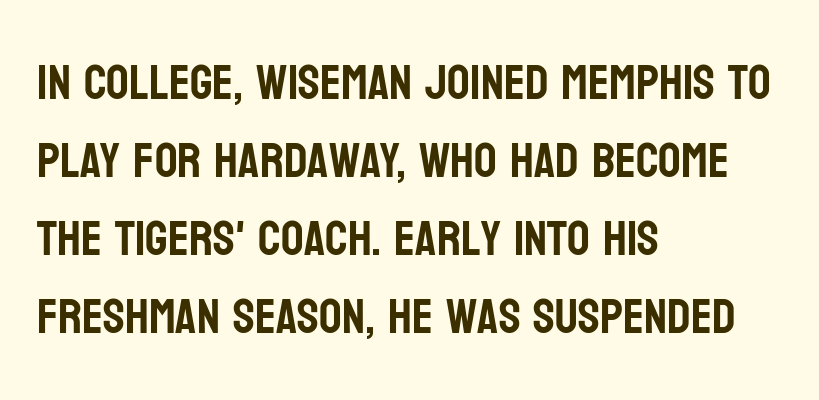
{"serif": "no", "italic": "no", "width": "condensed", "stroke_contrast": "low", "x_height": "large", "monospaced": "no", "underline": "no", "align": "left", "line_spacing": "normal", "line_spacing_ratio": 1.56, "letter_spacing": "normal", "letter_spacing_em": 0.0, "glyph_px": 50}
